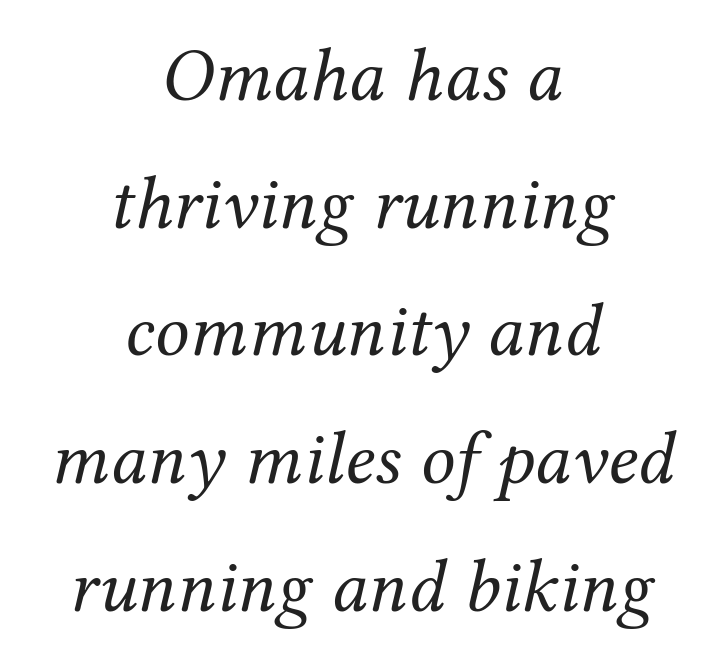
{"serif": "yes", "italic": "yes", "lean": "right", "slant_degrees": 12, "bold": "no", "weight": "regular", "width": "normal", "stroke_contrast": "medium", "x_height": "medium", "monospaced": "no", "underline": "no", "align": "center", "line_spacing": "normal", "line_spacing_ratio": 1.68, "letter_spacing": "normal", "letter_spacing_em": 0.0, "glyph_px": 76}
